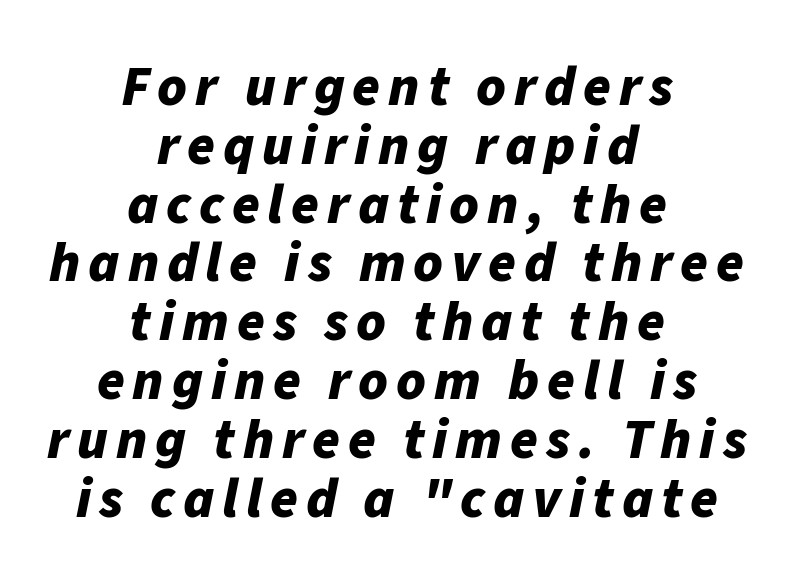
Q: Is the text bold? A: Yes.
Q: Is the text italic (slanted)? A: Yes, it leans right by about 11 degrees.
Q: Is the text underlined? A: No.
Q: How is the paragraph aligned? A: Centered.
Q: Is the spacing between lines tight, normal or loose? A: Tight.
Q: Width (condensed, normal, or wide)? A: Normal.
Q: Stroke contrast? A: Low.
Q: x-height? A: Medium.
Q: Monospaced? A: No.
